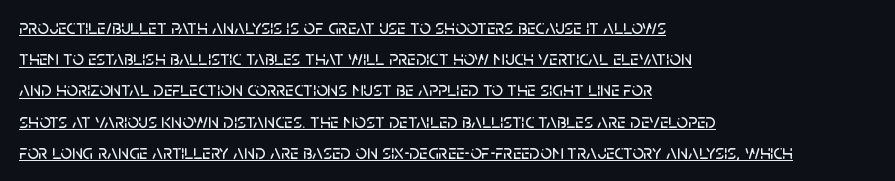
Left-aligned paragraph, ragged on the right. Has an underline been added? It has. A typesetter would call this leading conventional body-copy spacing. Look at the tracking — it's just the regular setting, nothing added. A typesetter would mark this as roman, not italic.
